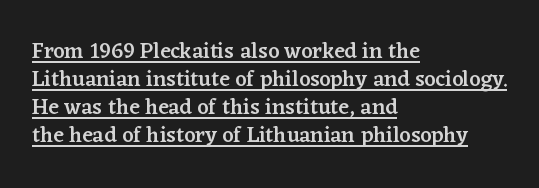
Q: Is the text bold? A: Semi-bold.
Q: Is the text italic (slanted)? A: No, it is upright.
Q: Is the text underlined? A: Yes.
Q: How is the paragraph aligned? A: Left-aligned.
Q: Is the spacing between letters normal or unusually wide? A: Normal.
Q: Is the spacing between lines tight, normal or loose? A: Normal.
